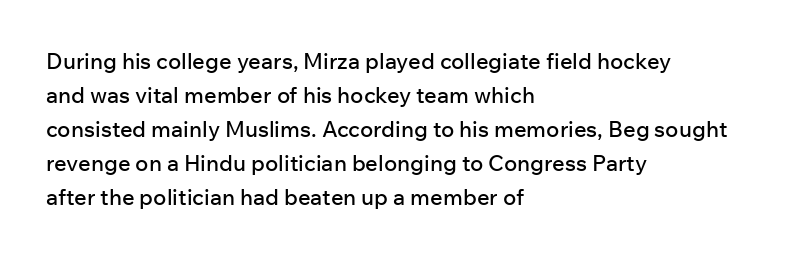
Students, observe: this is what conventionally led text looks like. This sample uses an upright cut, with every glyph sitting square on the baseline. A clean baseline with only descenders dipping below it. Each word holds together tightly as a unit, with standard inter-letter gaps.
